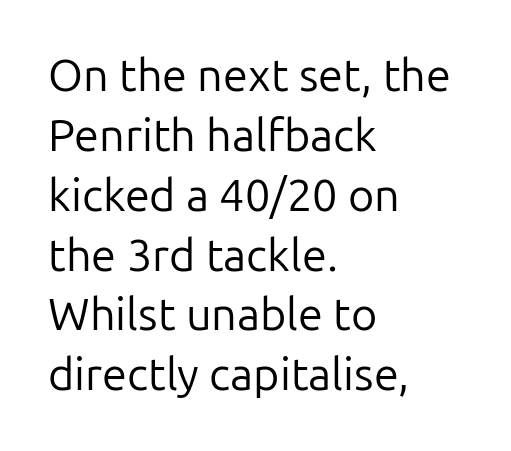
Is the stroke heavy? The answer is a plain regular-or-lighter. Plain, unruled lines of type. A normal amount of white space separates one row of letters from the next. When letters stand straight like this, we call the style roman or upright. Note the varied advance widths — an 'i' is clearly narrower than an 'm'. Line beginnings align vertically; line endings do not.
